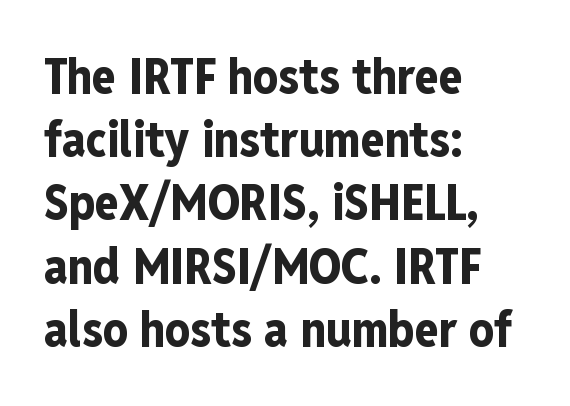
Q: Is the text bold? A: Yes.
Q: Is the text italic (slanted)? A: No, it is upright.
Q: Is the typeface a serif or a sans-serif typeface? A: Sans-serif.
Q: Is the text underlined? A: No.
Q: How is the paragraph aligned? A: Left-aligned.
Q: Is the spacing between letters normal or unusually wide? A: Normal.
Q: Is the spacing between lines tight, normal or loose? A: Normal.
Q: Width (condensed, normal, or wide)? A: Condensed.
Q: Stroke contrast? A: Low.
Q: x-height? A: Medium.
Q: Monospaced? A: No.
